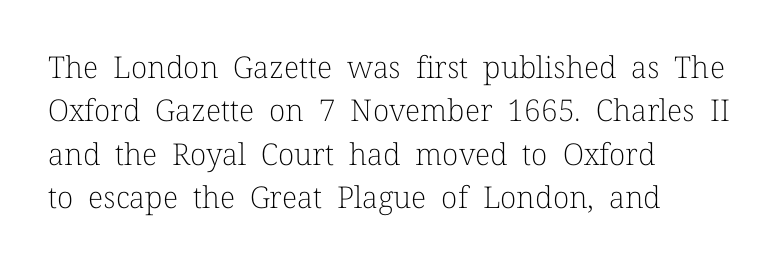
The image shows 30 px light serif type, upright; set left-aligned, normal line spacing (1.45x), normal letter spacing, not underlined; low stroke contrast and a medium x-height.
